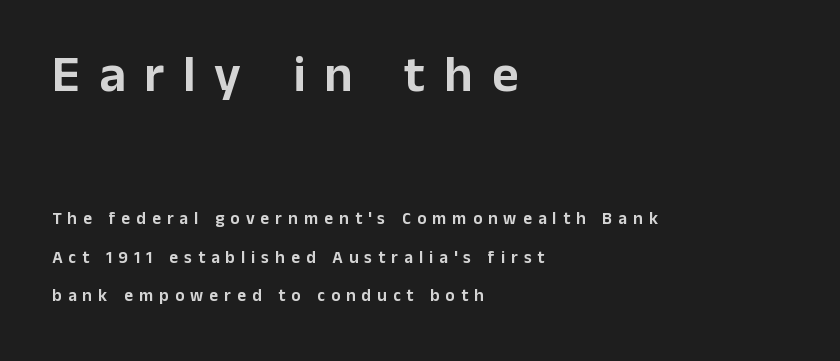
{"serif": "no", "italic": "no", "width": "normal", "stroke_contrast": "low", "x_height": "medium", "monospaced": "no", "underline": "no", "align": "left", "line_spacing": "loose", "line_spacing_ratio": 2.26, "letter_spacing": "wide", "letter_spacing_em": 0.36, "larger_block": "first", "size_ratio": 3.06, "glyph_px": 52}
